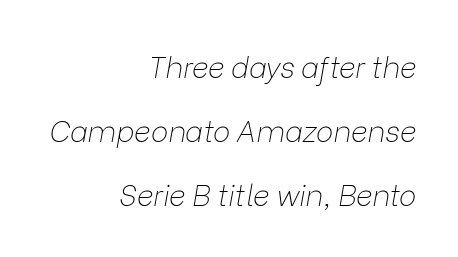
The image shows 29 px thin type, italic (leaning right); set right-aligned, loose line spacing (2.2x), normal letter spacing, not underlined; low stroke contrast and a medium x-height.
